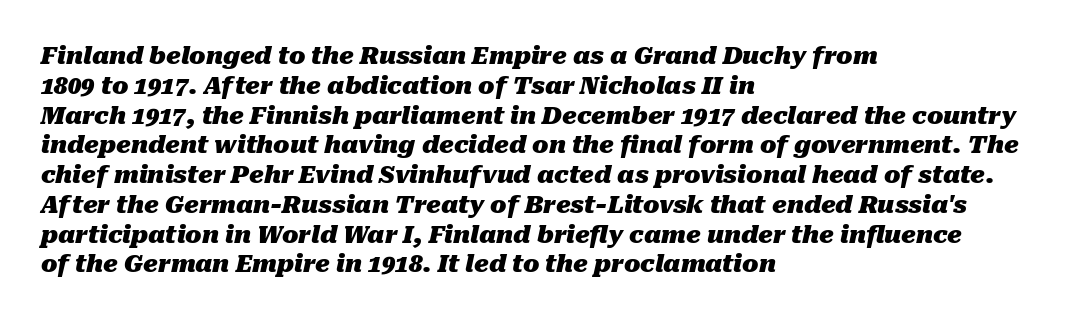
The image shows 24 px bold type, italic (leaning right); set left-aligned, line spacing 1.24x, normal letter spacing, not underlined.
